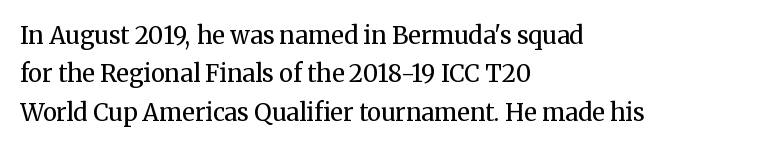
Q: Is the text bold? A: No.
Q: Is the text italic (slanted)? A: No, it is upright.
Q: Is the text underlined? A: No.
Q: How is the paragraph aligned? A: Left-aligned.
Q: Is the spacing between letters normal or unusually wide? A: Normal.
Q: Is the spacing between lines tight, normal or loose? A: Normal.
